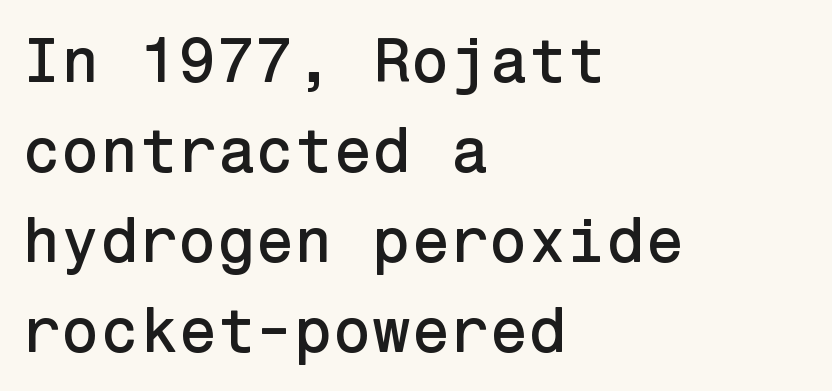
The image shows 63 px sans-serif type, upright; set left-aligned, normal line spacing (1.43x), normal letter spacing, not underlined; low stroke contrast and a medium x-height.
